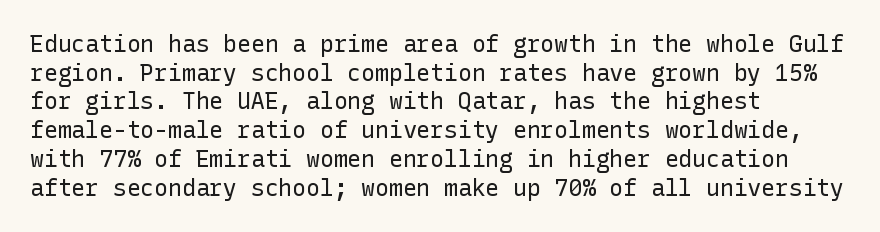
The lines sit at an ordinary, default distance from one another. The text block is weighted toward the left margin, trailing off unevenly rightward. Tracking value appears to be zero — textbook default spacing. Has an underline been added? It has not. Stroke mass is kept to a normal reading level or below.
